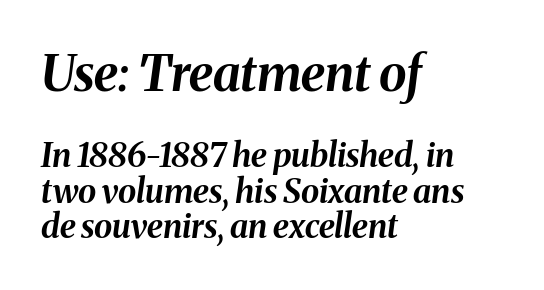
Thick stems and heavy bowls — unmistakably bold. Very little white space separates one row of letters from the next. Type size steps down from the first block to the second. Compared with ordinary roman type, these characters are visibly tilted. Line beginnings align vertically; line endings do not.
